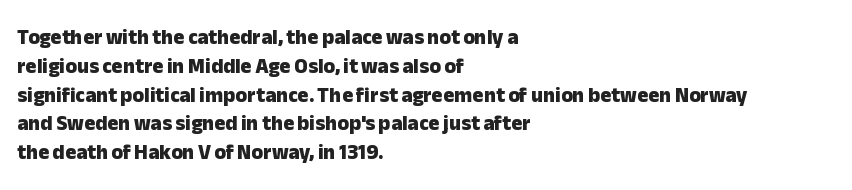
{"italic": "no", "bold": "yes", "underline": "no", "align": "left", "line_spacing": "normal", "line_spacing_ratio": 1.37, "letter_spacing": "normal", "letter_spacing_em": 0.0, "glyph_px": 21}
